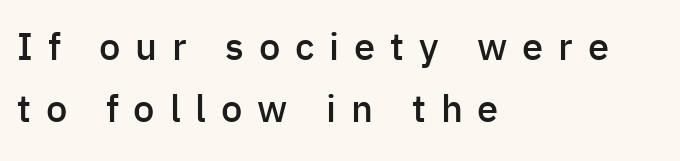
{"serif": "no", "italic": "no", "bold": "semi", "weight": "semibold", "width": "normal", "stroke_contrast": "low", "x_height": "medium", "monospaced": "no", "underline": "no", "align": "left", "line_spacing": "normal", "line_spacing_ratio": 1.64, "letter_spacing": "wide", "letter_spacing_em": 0.39, "glyph_px": 38}
